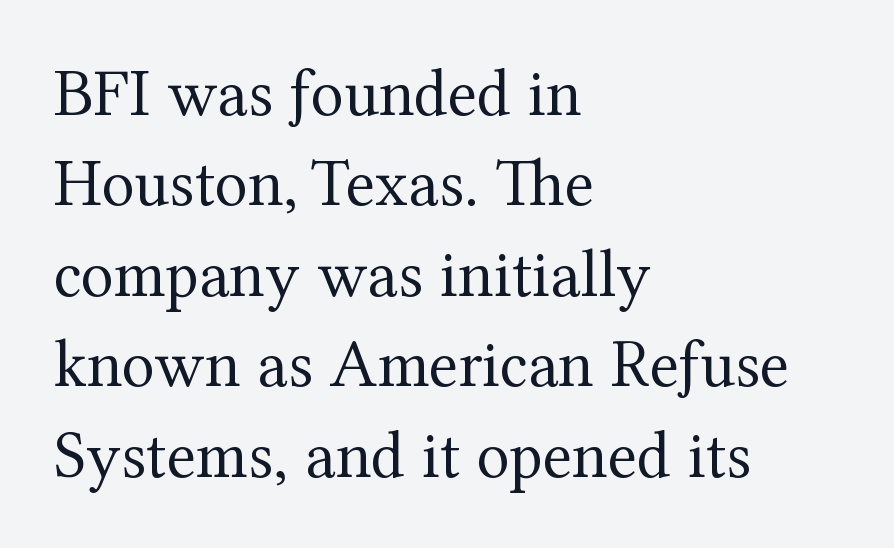
The strokes are not fattened; the text isn't bold. Beneath every word, the page is bare. Letter spacing: default. The face used here is proportionally spaced, like ordinary book or web type. The specimen reads as upright at a glance. Line starts are locked; line ends wander.
